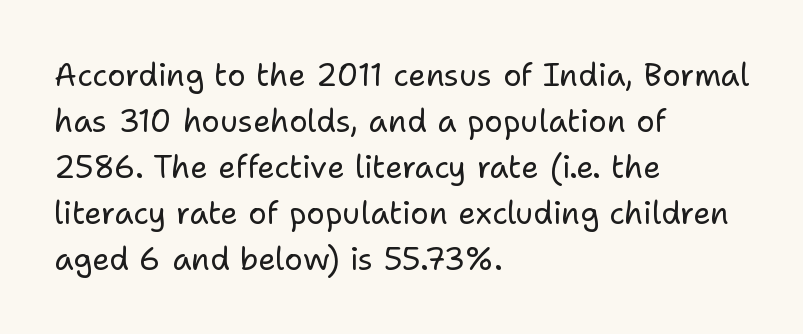
Layout note: lines flush left. The line texture is even and compact thanks to regular tracking. Note: no serifs on the glyphs. A normal amount of white space separates one row of letters from the next. The letters look calm and open, with moderate or lighter stems.
